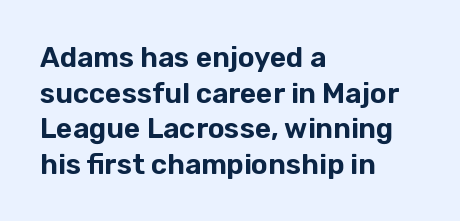
Q: Is the text italic (slanted)? A: No, it is upright.
Q: Is the typeface a serif or a sans-serif typeface? A: Sans-serif.
Q: Is the text underlined? A: No.
Q: How is the paragraph aligned? A: Left-aligned.
Q: Is the spacing between letters normal or unusually wide? A: Normal.
Q: Is the spacing between lines tight, normal or loose? A: Normal.
Q: Width (condensed, normal, or wide)? A: Normal.
Q: Stroke contrast? A: Low.
Q: x-height? A: Medium.
Q: Monospaced? A: No.
